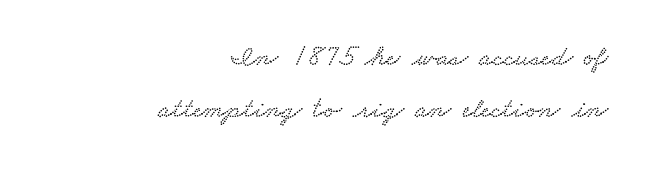
{"serif": "yes", "width": "wide", "stroke_contrast": "low", "x_height": "small", "monospaced": "no", "underline": "no", "align": "right", "line_spacing_ratio": 1.78, "letter_spacing": "normal", "letter_spacing_em": 0.0, "glyph_px": 29}
